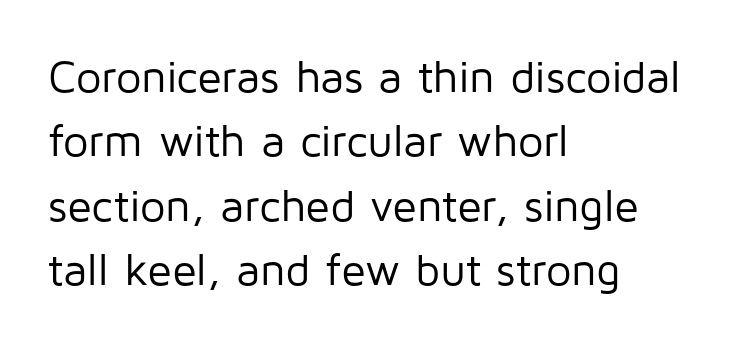
The image shows 45 px regular-weight sans-serif type, upright; set left-aligned, normal line spacing (1.43x), normal letter spacing, not underlined; low stroke contrast and a medium x-height.
